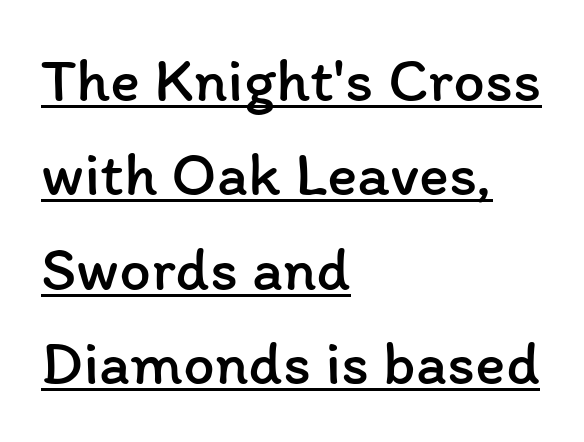
The image shows 63 px regular-weight type, upright; set left-aligned, normal line spacing (1.5x), normal letter spacing, underlined; low stroke contrast and a medium x-height.
